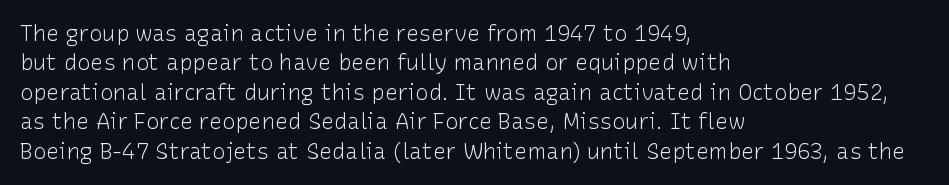
The image shows 22 px text type, upright; set left-aligned, normal line spacing (1.34x), normal letter spacing, not underlined.
